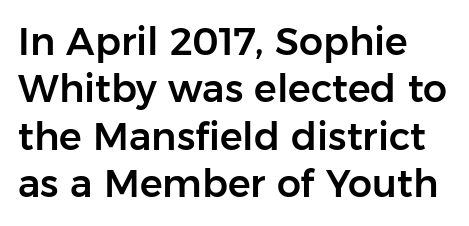
A typesetter would call this leading conventional body-copy spacing. Any mark beneath the type? The region is blank. Glyph-to-glyph distance matches everyday printed text. Nope, no serifs anywhere on these letters.
